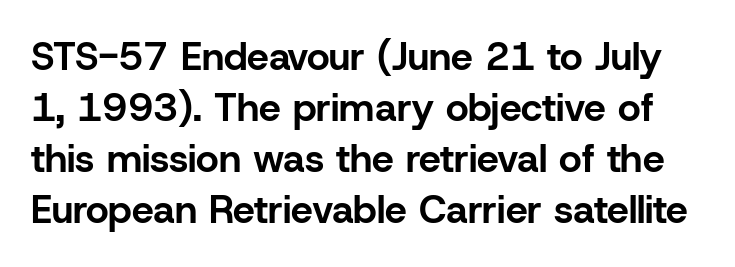
The image shows 39 px bold sans-serif type, upright; set normal line spacing (1.31x), normal letter spacing, not underlined; low stroke contrast and a medium x-height.
